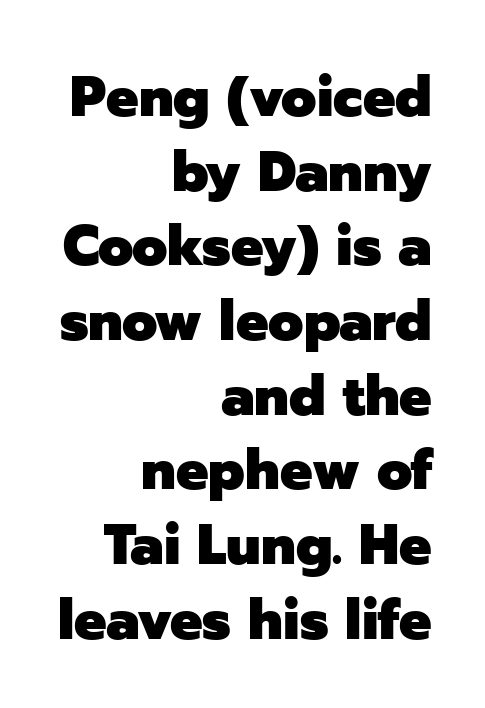
The image shows 57 px heavy sans-serif type, upright; set right-aligned, normal line spacing (1.31x), normal letter spacing, not underlined; low stroke contrast and a medium x-height.
